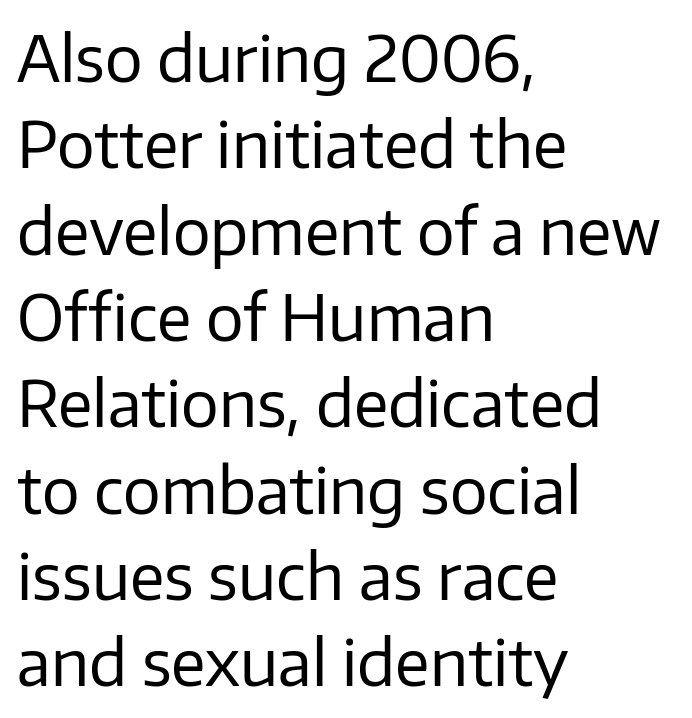
The image shows 63 px regular-weight sans-serif type, upright; set left-aligned, normal line spacing (1.37x), normal letter spacing, not underlined; low stroke contrast and a medium x-height.
